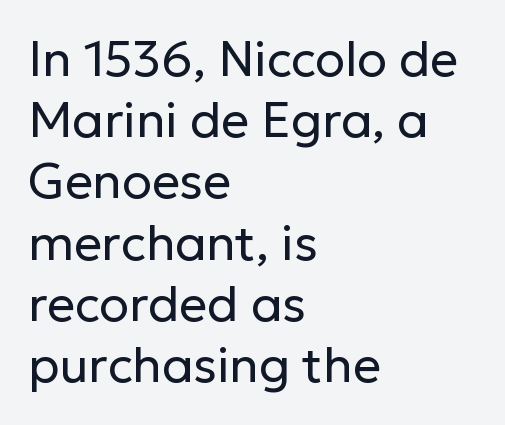
The image shows 49 px regular-weight sans-serif type, upright; set left-aligned, normal line spacing (1.25x), normal letter spacing, not underlined; low stroke contrast and a medium x-height.
